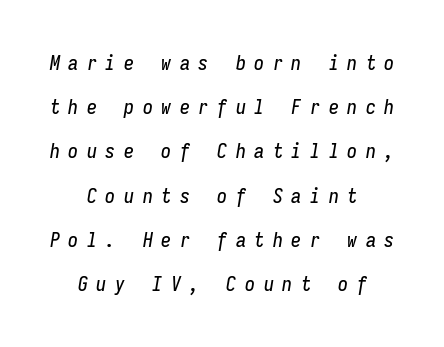
Q: Is the text italic (slanted)? A: Yes, it leans right by about 9 degrees.
Q: Is the text underlined? A: No.
Q: How is the paragraph aligned? A: Centered.
Q: Is the spacing between letters normal or unusually wide? A: Unusually wide.
Q: Is the spacing between lines tight, normal or loose? A: Loose.
